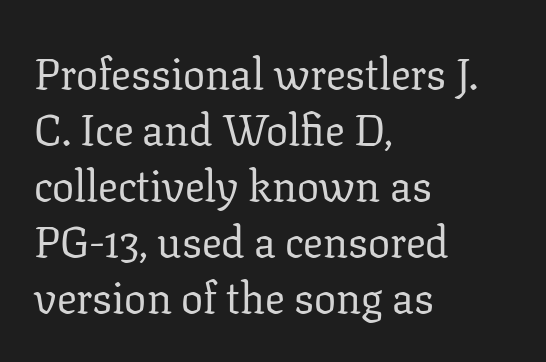
{"serif": "yes", "italic": "no", "bold": "no", "weight": "regular", "width": "normal", "stroke_contrast": "low", "x_height": "medium", "monospaced": "no", "underline": "no", "align": "left", "line_spacing": "normal", "line_spacing_ratio": 1.27, "letter_spacing": "normal", "letter_spacing_em": 0.0, "glyph_px": 44}
